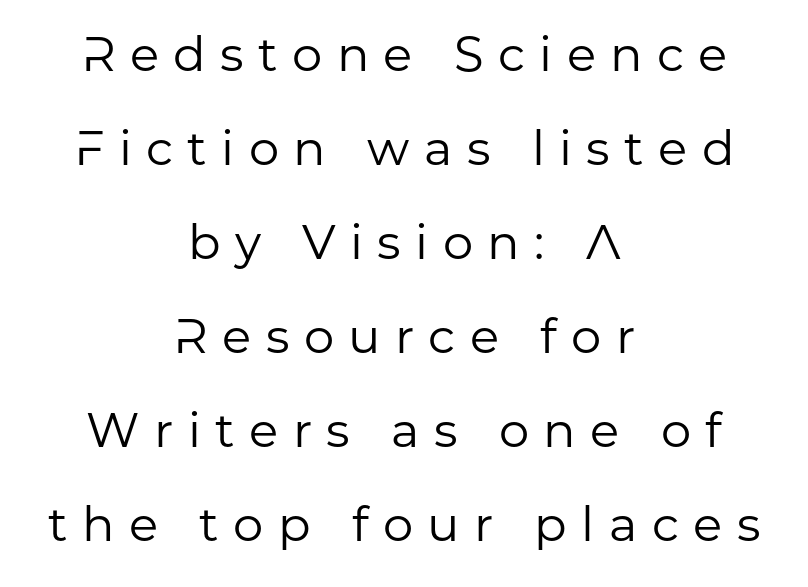
The image shows 48 px regular-weight sans-serif type, upright; set centered, loose line spacing (1.96x), unusually wide letter spacing (+0.3 em), not underlined; low stroke contrast and a medium x-height.
